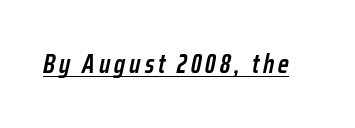
The image shows 26 px text type, italic (leaning right); set underlined.
